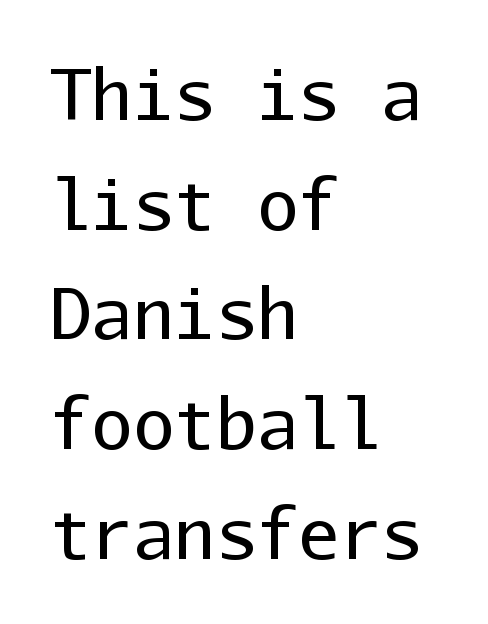
Q: Is the text bold? A: No.
Q: Is the text italic (slanted)? A: No, it is upright.
Q: Is the typeface a serif or a sans-serif typeface? A: Sans-serif.
Q: Is the text underlined? A: No.
Q: How is the paragraph aligned? A: Left-aligned.
Q: Is the spacing between letters normal or unusually wide? A: Normal.
Q: Is the spacing between lines tight, normal or loose? A: Normal.
Q: Width (condensed, normal, or wide)? A: Normal.
Q: Stroke contrast? A: Low.
Q: x-height? A: Medium.
Q: Monospaced? A: Yes.
